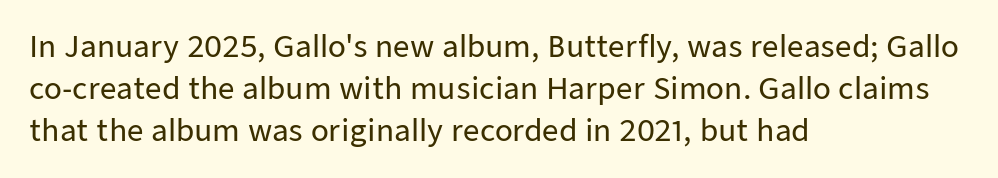
Q: Is the text italic (slanted)? A: No, it is upright.
Q: Is the typeface a serif or a sans-serif typeface? A: Sans-serif.
Q: Is the text underlined? A: No.
Q: How is the paragraph aligned? A: Left-aligned.
Q: Is the spacing between letters normal or unusually wide? A: Normal.
Q: Is the spacing between lines tight, normal or loose? A: Normal.
Q: Width (condensed, normal, or wide)? A: Normal.
Q: Stroke contrast? A: Low.
Q: x-height? A: Medium.
Q: Monospaced? A: No.
